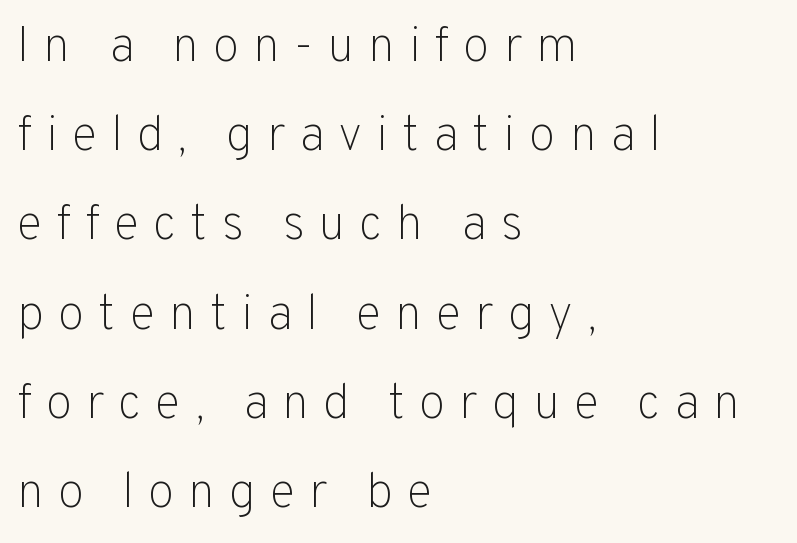
{"serif": "no", "italic": "no", "bold": "no", "weight": "light", "width": "normal", "stroke_contrast": "low", "x_height": "medium", "monospaced": "no", "underline": "no", "align": "left", "line_spacing_ratio": 1.82, "letter_spacing": "wide", "letter_spacing_em": 0.28, "glyph_px": 49}
